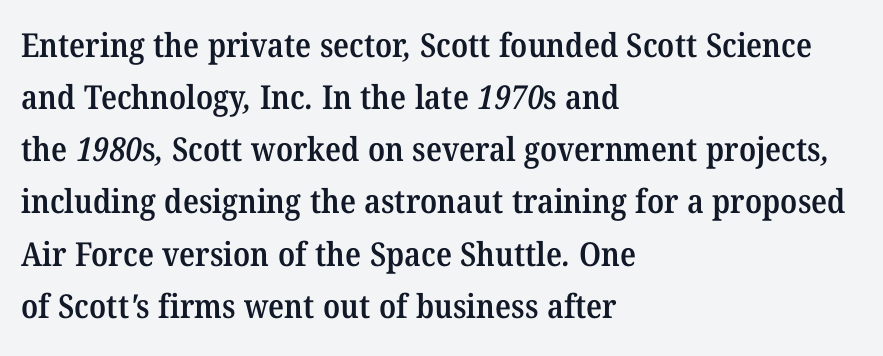
Character widths vary here, with narrow letters taking less room than wide ones. The ragged edge is on the right, which tells us the setting is flush left. Is there much room between lines? A standard amount, neither cramped nor airy. Lines of text with bare space underneath.
